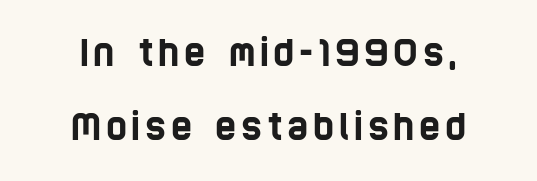
Q: Is the typeface a serif or a sans-serif typeface? A: Sans-serif.
Q: Is the text underlined? A: No.
Q: How is the paragraph aligned? A: Centered.
Q: Is the spacing between lines tight, normal or loose? A: Loose.
Q: Width (condensed, normal, or wide)? A: Condensed.
Q: Stroke contrast? A: Low.
Q: x-height? A: Large.
Q: Monospaced? A: No.
